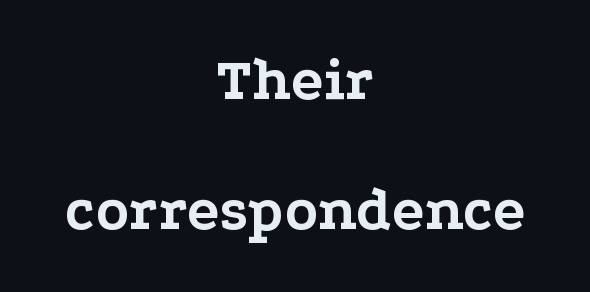
The lines are quadded center. The font is running at its bold setting. The words here are not underlined. Note the varied advance widths — an 'i' is clearly narrower than an 'm'.
